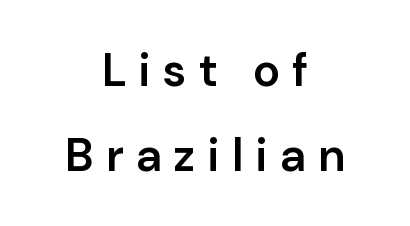
Q: Is the text bold? A: Semi-bold.
Q: Is the text italic (slanted)? A: No, it is upright.
Q: Is the typeface a serif or a sans-serif typeface? A: Sans-serif.
Q: Is the text underlined? A: No.
Q: How is the paragraph aligned? A: Centered.
Q: Is the spacing between letters normal or unusually wide? A: Unusually wide.
Q: Width (condensed, normal, or wide)? A: Normal.
Q: Stroke contrast? A: Low.
Q: x-height? A: Medium.
Q: Monospaced? A: No.
